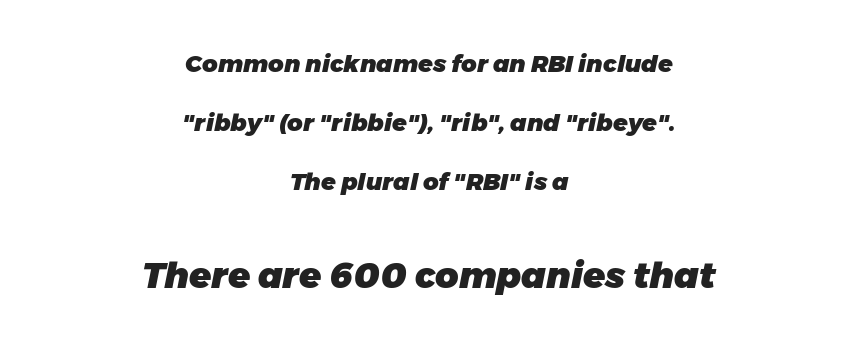
Observe the lean: these are italic letterforms. Each glyph is drawn with heavy, bold strokes. These lines are centered, leaving both edges ragged. Does extra space separate the letters? No, they use regular spacing. Words float on clear page, feet unadorned. Here the designer chose a conventional face with non-uniform glyph widths.
